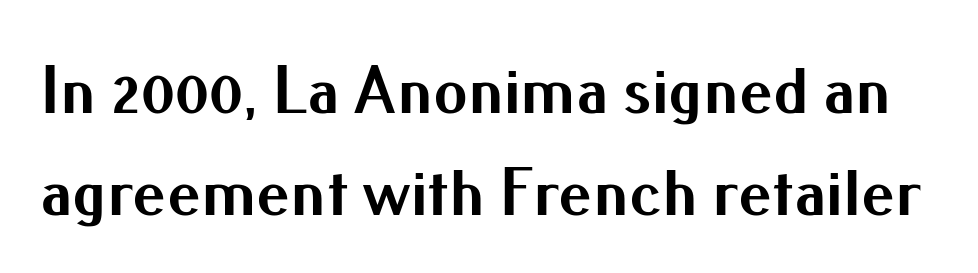
Q: Is the text bold? A: Yes.
Q: Is the text italic (slanted)? A: No, it is upright.
Q: Is the typeface a serif or a sans-serif typeface? A: Sans-serif.
Q: Is the text underlined? A: No.
Q: Is the spacing between letters normal or unusually wide? A: Normal.
Q: Is the spacing between lines tight, normal or loose? A: Normal.
Q: Width (condensed, normal, or wide)? A: Normal.
Q: Stroke contrast? A: Medium.
Q: x-height? A: Small.
Q: Monospaced? A: No.
